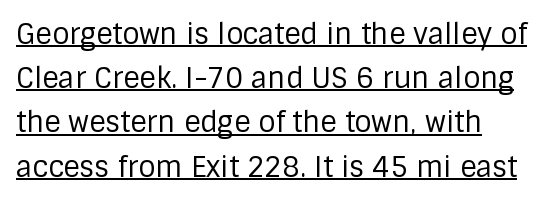
Q: Is the text bold? A: No.
Q: Is the text italic (slanted)? A: No, it is upright.
Q: Is the typeface a serif or a sans-serif typeface? A: Sans-serif.
Q: Is the text underlined? A: Yes.
Q: How is the paragraph aligned? A: Left-aligned.
Q: Is the spacing between letters normal or unusually wide? A: Normal.
Q: Is the spacing between lines tight, normal or loose? A: Normal.
Q: Width (condensed, normal, or wide)? A: Normal.
Q: Stroke contrast? A: Low.
Q: x-height? A: Large.
Q: Monospaced? A: No.
